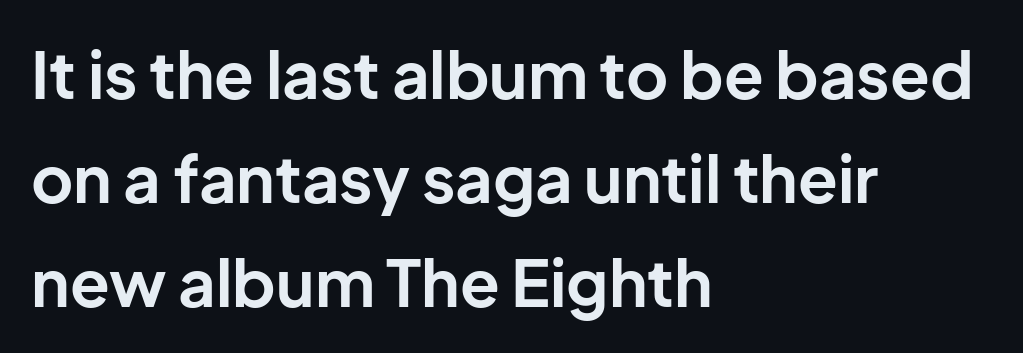
{"serif": "no", "italic": "no", "bold": "yes", "weight": "bold", "width": "normal", "stroke_contrast": "low", "x_height": "medium", "monospaced": "no", "underline": "no", "align": "left", "line_spacing": "normal", "line_spacing_ratio": 1.6, "letter_spacing": "normal", "letter_spacing_em": 0.0, "glyph_px": 65}
